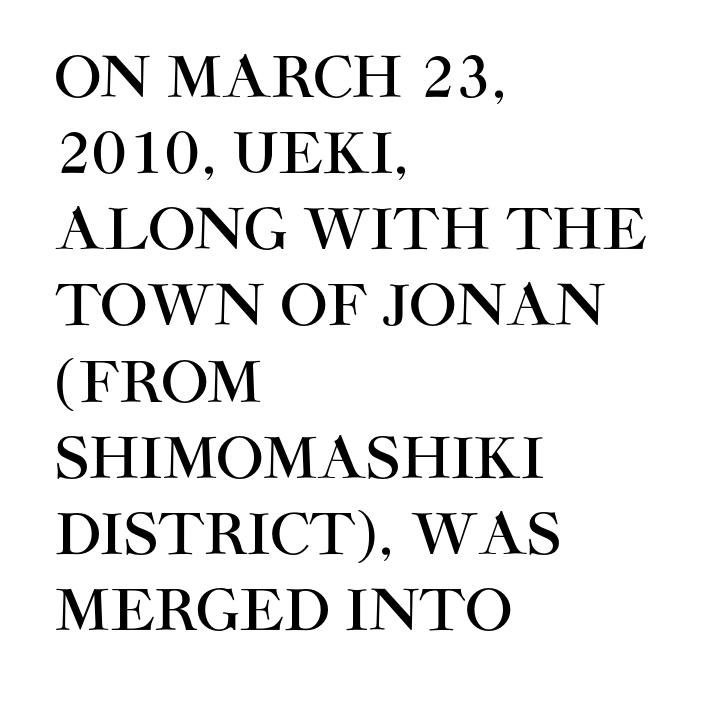
These lines sit exactly where default settings would place them. Spacing verdict: proportional, widths tailored to each character. Type without underlining. Upright lettering throughout.
